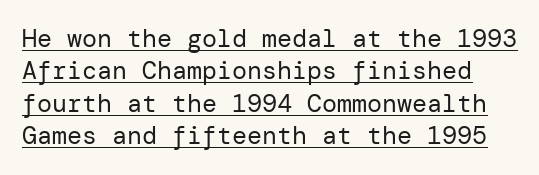
Look at the tracking — it's just the regular setting, nothing added. Successive baselines arrive at the customary interval. Weight class: somewhere from thin through regular. In terms of posture, this sample is upright. The typesetter has applied underlining to the passage shown.
